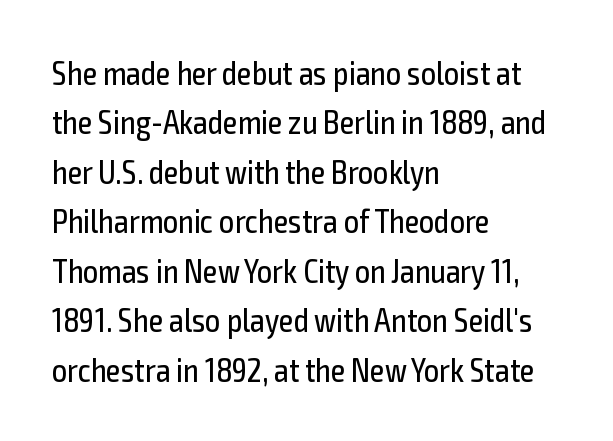
The passage shown is typeset with a sans-serif family. Left-aligned paragraph, ragged on the right. The characters are drawn with everyday or finer stroke widths. Does extra space separate the letters? No, they use regular spacing. These lines are rendered in a variable-pitch font.
